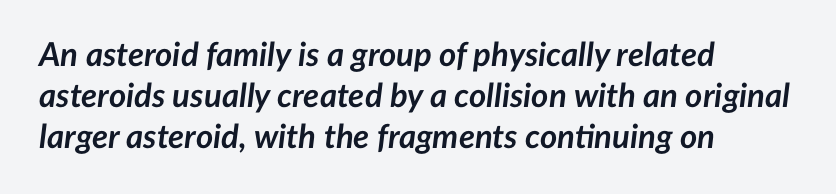
There is no visible air inserted between adjacent glyphs. Do the characters align in a grid? No, the font is proportional. This sample uses an oblique cut, with every glyph tilted off the vertical. Weight check: bold — yes, fully.
